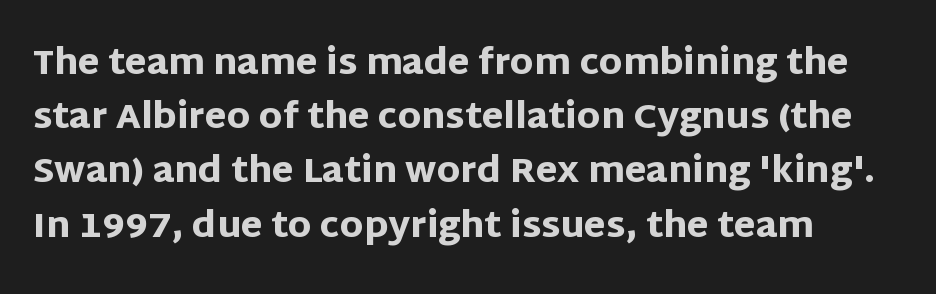
{"serif": "no", "italic": "no", "bold": "yes", "weight": "heavy", "width": "normal", "stroke_contrast": "low", "x_height": "large", "monospaced": "no", "underline": "no", "align": "left", "line_spacing": "normal", "line_spacing_ratio": 1.55, "letter_spacing": "normal", "letter_spacing_em": 0.0, "glyph_px": 35}
